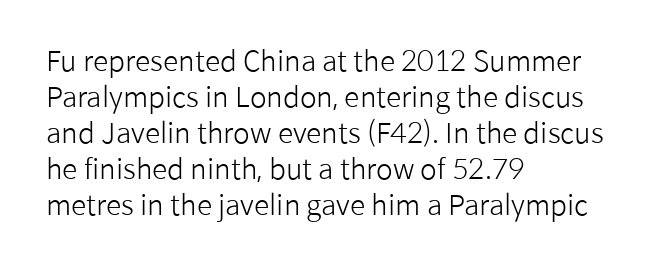
{"serif": "no", "italic": "no", "bold": "no", "weight": "light", "width": "normal", "stroke_contrast": "low", "x_height": "medium", "monospaced": "no", "underline": "no", "align": "left", "line_spacing": "normal", "line_spacing_ratio": 1.29, "letter_spacing": "normal", "letter_spacing_em": 0.0, "glyph_px": 28}
